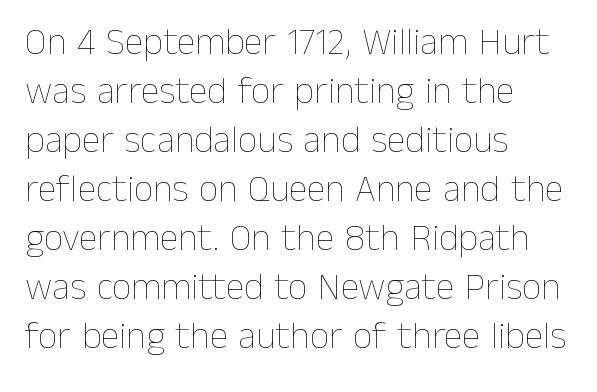
Think of a printed novel: that variable character pitch is what you see here. Rows of type keep a routine distance in the vertical direction. Think standard paragraph weight, or any step lighter than that. Where is the straight margin? On the left.
